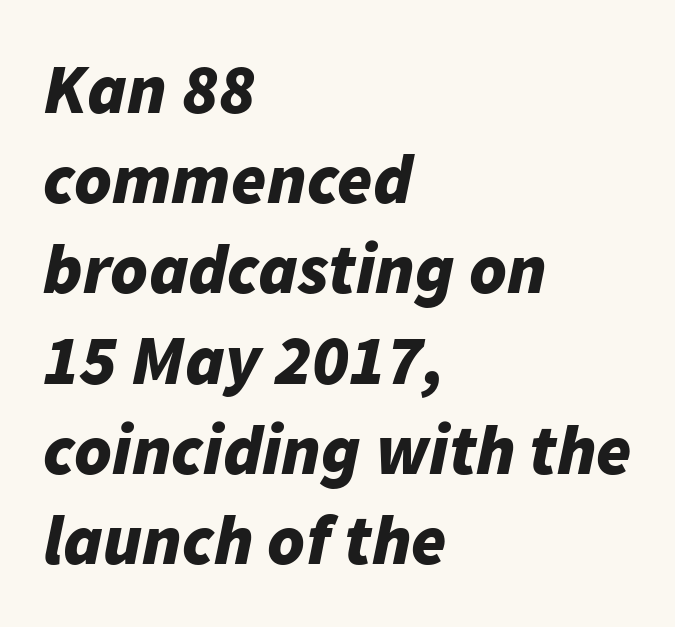
This sample has the flowing, uneven cadence of proportional lettering. The line-height multiplier appears to be the usual default. Typeset ragged right — the left edge is the straight one. Style check: oblique. Thick stems and heavy bowls — unmistakably bold. Only glyphs here, with clear space below each row.
